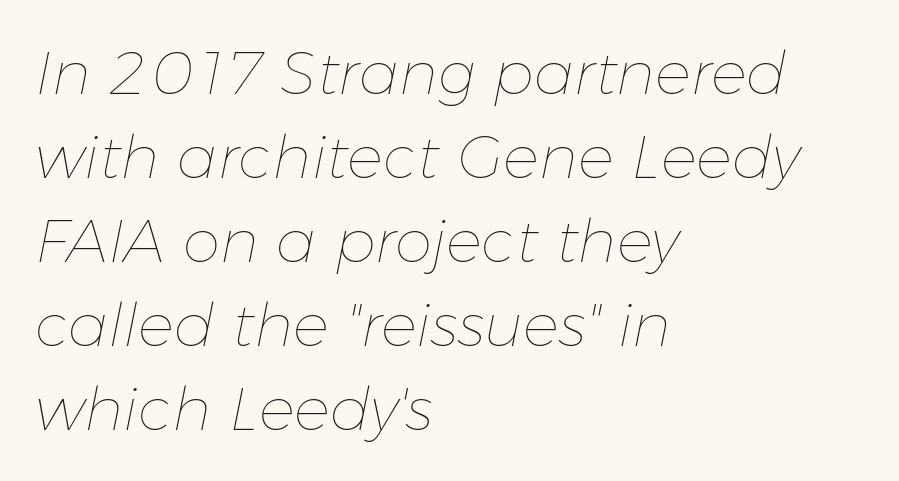
The image shows 60 px thin type, italic (leaning right); set left-aligned, normal line spacing (1.4x), normal letter spacing, not underlined; low stroke contrast and a medium x-height.
